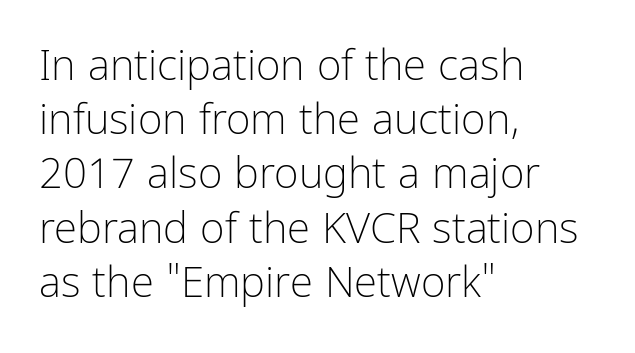
{"serif": "no", "italic": "no", "bold": "no", "weight": "light", "width": "condensed", "stroke_contrast": "low", "x_height": "medium", "monospaced": "no", "underline": "no", "align": "left", "line_spacing": "normal", "line_spacing_ratio": 1.29, "letter_spacing": "normal", "letter_spacing_em": 0.0, "glyph_px": 42}
